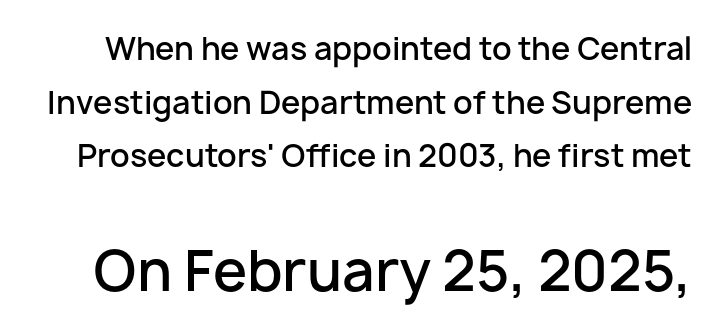
Default kerning and tracking; the words read as compact shapes. The rendering uses a semibold face; strokes are thickened but not to full bold. No feet cap the strokes, marking this as sans-serif type. Proportional: the letters do not fall into vertical columns. This rendering features lettering with no underline. In this sample the second text group is rendered at the bigger scale.
